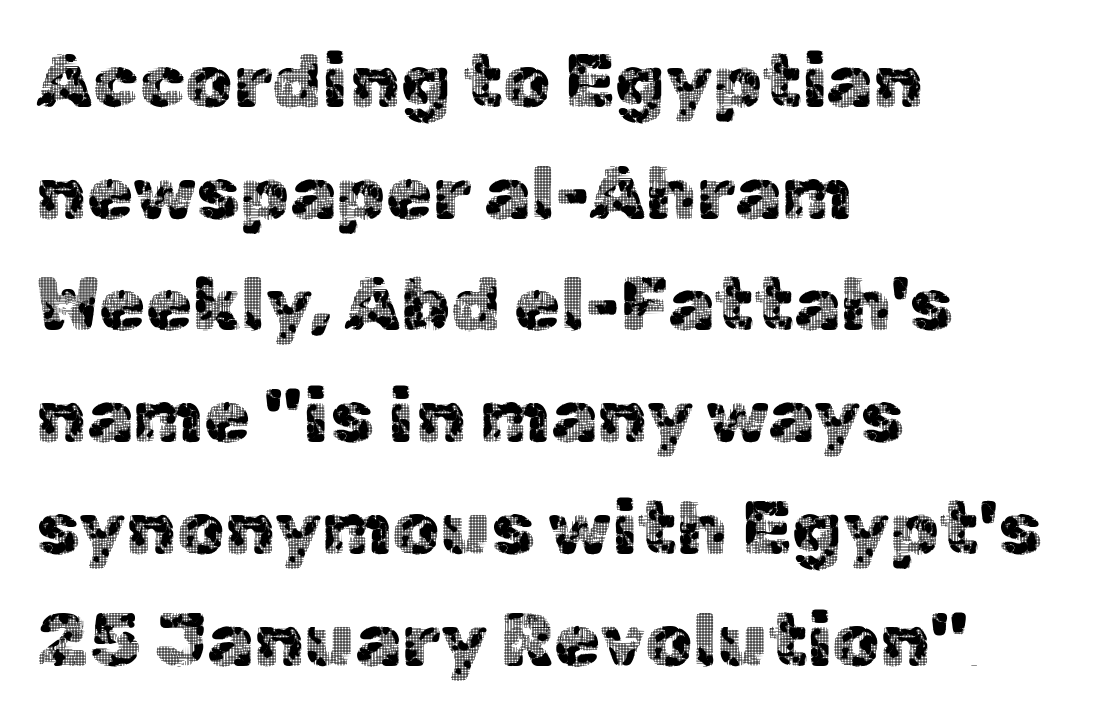
Q: Is the text italic (slanted)? A: No, it is upright.
Q: Is the typeface a serif or a sans-serif typeface? A: Sans-serif.
Q: Is the text underlined? A: No.
Q: How is the paragraph aligned? A: Left-aligned.
Q: Is the spacing between letters normal or unusually wide? A: Normal.
Q: Is the spacing between lines tight, normal or loose? A: Normal.
Q: Width (condensed, normal, or wide)? A: Normal.
Q: x-height? A: Medium.
Q: Monospaced? A: No.
